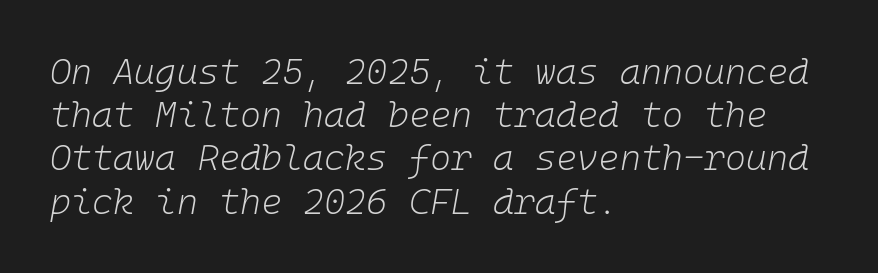
Q: Is the text bold? A: No.
Q: Is the text italic (slanted)? A: Yes, it leans right by about 10 degrees.
Q: Is the text underlined? A: No.
Q: How is the paragraph aligned? A: Left-aligned.
Q: Is the spacing between letters normal or unusually wide? A: Normal.
Q: Width (condensed, normal, or wide)? A: Normal.
Q: Stroke contrast? A: Low.
Q: x-height? A: Medium.
Q: Monospaced? A: Yes.
